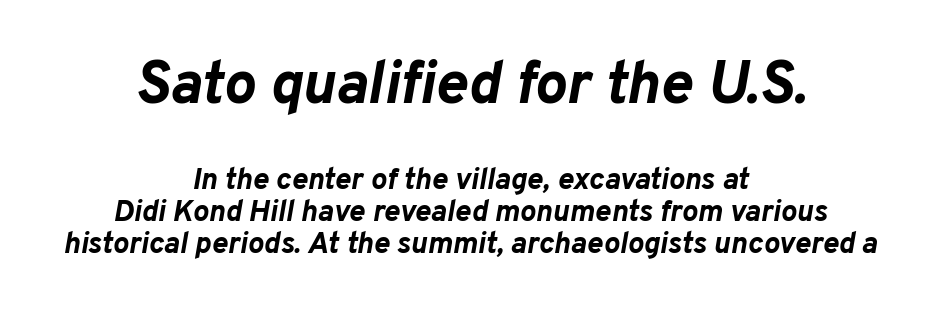
The image shows 60 px bold type, italic (leaning right); set centered, tight line spacing (1.07x), normal letter spacing, not underlined; the first (top) block is 2.0x larger; low stroke contrast and a medium x-height.
